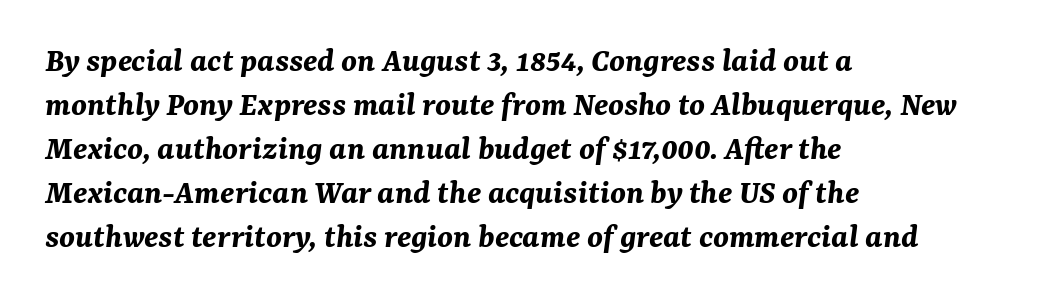
Q: Is the text bold? A: Yes.
Q: Is the text italic (slanted)? A: Yes, it leans right by about 7 degrees.
Q: Is the text underlined? A: No.
Q: How is the paragraph aligned? A: Left-aligned.
Q: Is the spacing between letters normal or unusually wide? A: Normal.
Q: Is the spacing between lines tight, normal or loose? A: Normal.
Q: Width (condensed, normal, or wide)? A: Normal.
Q: Stroke contrast? A: Medium.
Q: x-height? A: Medium.
Q: Monospaced? A: No.
